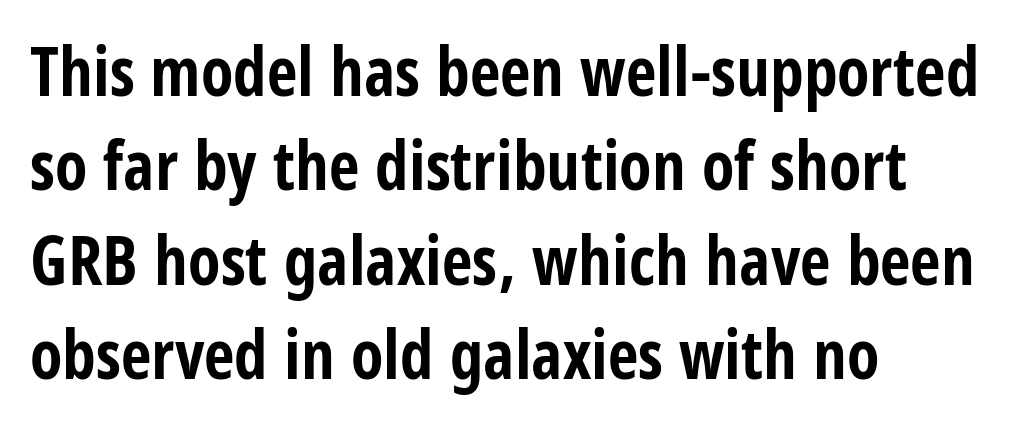
{"serif": "no", "italic": "no", "bold": "yes", "weight": "bold", "width": "condensed", "stroke_contrast": "low", "x_height": "large", "monospaced": "no", "underline": "no", "align": "left", "line_spacing": "normal", "line_spacing_ratio": 1.41, "letter_spacing": "normal", "letter_spacing_em": 0.0, "glyph_px": 67}
